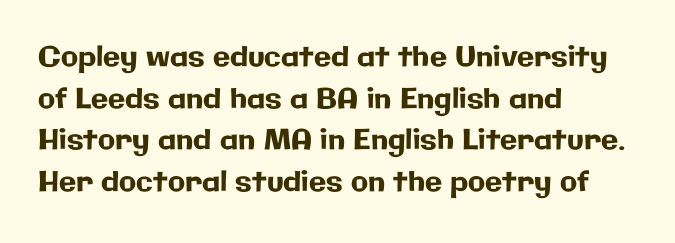
{"serif": "no", "italic": "no", "width": "normal", "stroke_contrast": "low", "x_height": "medium", "monospaced": "no", "underline": "no", "align": "left", "line_spacing": "normal", "line_spacing_ratio": 1.49, "letter_spacing": "normal", "letter_spacing_em": 0.0, "glyph_px": 28}
